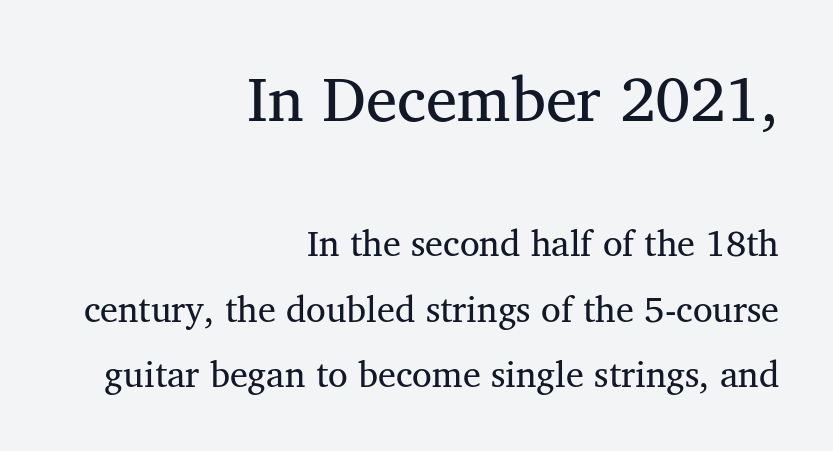
This is not heavy type; no bold has been used. Every character sits straight up, as roman type does. Descenders hang freely into open space. Short and long lines alike share a common ending point at right. Looks like regular typesetting: each glyph gets only the width it needs.
